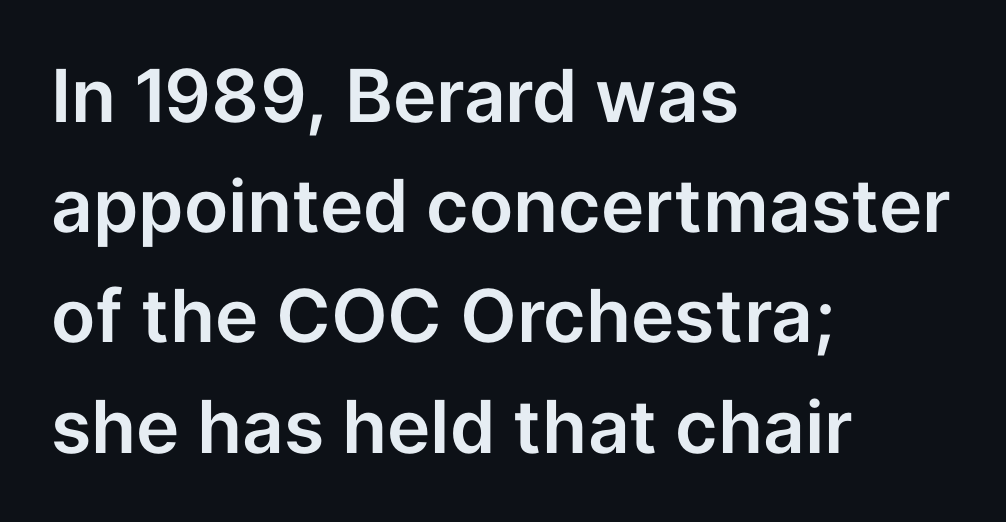
{"serif": "no", "italic": "no", "width": "normal", "stroke_contrast": "low", "x_height": "medium", "monospaced": "no", "underline": "no", "align": "left", "line_spacing": "normal", "line_spacing_ratio": 1.51, "letter_spacing": "normal", "letter_spacing_em": 0.0, "glyph_px": 73}
